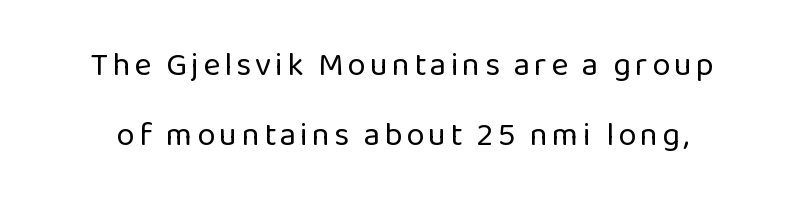
Quick note: interline space is abundant. Weight: regular or lighter. You could not count columns in this text — the font is proportionally spaced. In terms of posture, this sample is upright.
